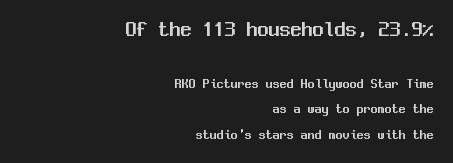
{"italic": "no", "underline": "no", "align": "right", "line_spacing_ratio": 1.83, "letter_spacing": "normal", "letter_spacing_em": 0.0, "larger_block": "first", "size_ratio": 1.57, "glyph_px": 22}
